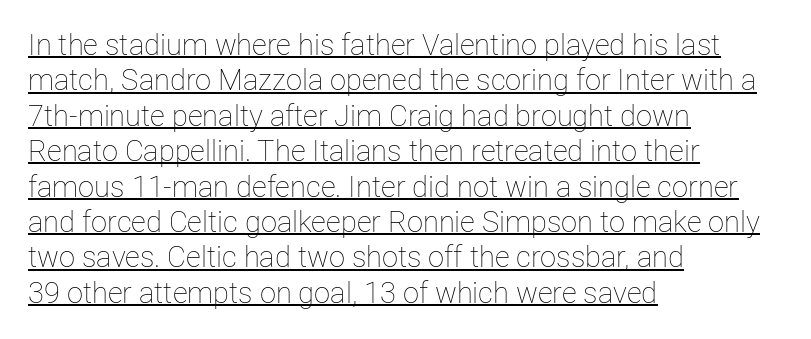
A roman cut, with each character standing at attention. Is this a fixed-width face? No — the glyphs have proportional, varying widths. Every word sits above its own underline. Glyph-to-glyph distance matches everyday printed text.
